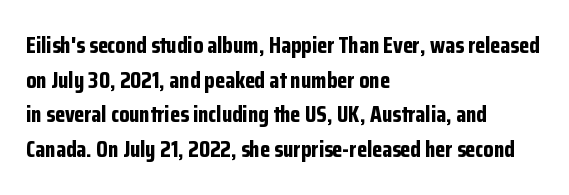
Q: Is the text bold? A: Yes.
Q: Is the text italic (slanted)? A: No, it is upright.
Q: Is the text underlined? A: No.
Q: How is the paragraph aligned? A: Left-aligned.
Q: Is the spacing between letters normal or unusually wide? A: Normal.
Q: Is the spacing between lines tight, normal or loose? A: Normal.
